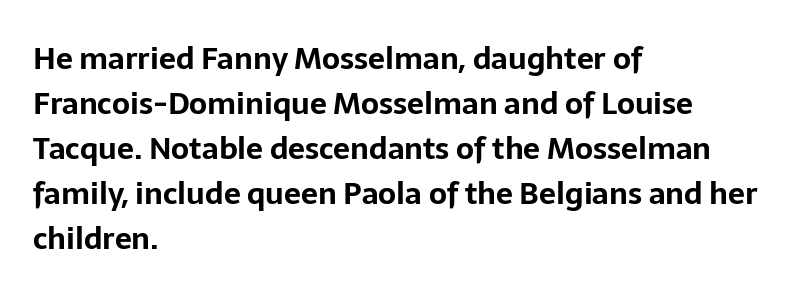
Q: Is the text bold? A: Yes.
Q: Is the text italic (slanted)? A: No, it is upright.
Q: Is the typeface a serif or a sans-serif typeface? A: Sans-serif.
Q: Is the text underlined? A: No.
Q: How is the paragraph aligned? A: Left-aligned.
Q: Is the spacing between letters normal or unusually wide? A: Normal.
Q: Is the spacing between lines tight, normal or loose? A: Normal.
Q: Width (condensed, normal, or wide)? A: Normal.
Q: Stroke contrast? A: Low.
Q: x-height? A: Medium.
Q: Monospaced? A: No.
